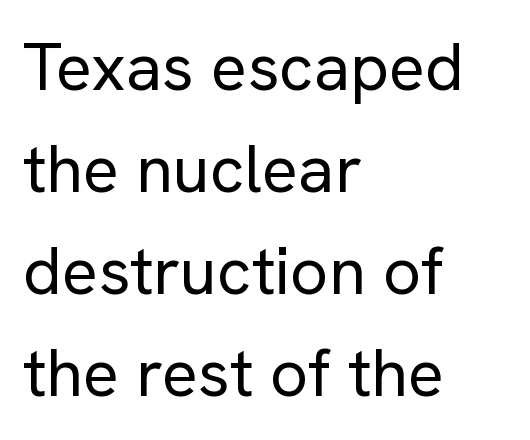
Is the stroke heavy? The answer is a plain regular-or-lighter. Bare-footed words on every line. Font category for this specimen: sans-serif. Left-aligned paragraph, ragged on the right. Spacing verdict: proportional, widths tailored to each character. Tracking value appears to be zero — textbook default spacing.
